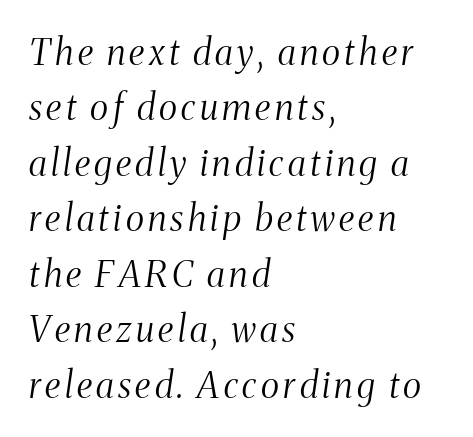
The image shows 36 px light, condensed serif type, italic (leaning right); set left-aligned, normal line spacing (1.54x), not underlined; medium stroke contrast and a medium x-height.
